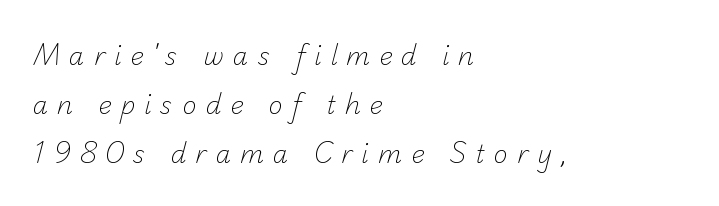
Q: Is the text bold? A: No.
Q: Is the text underlined? A: No.
Q: How is the paragraph aligned? A: Left-aligned.
Q: Is the spacing between letters normal or unusually wide? A: Unusually wide.
Q: Is the spacing between lines tight, normal or loose? A: Loose.
